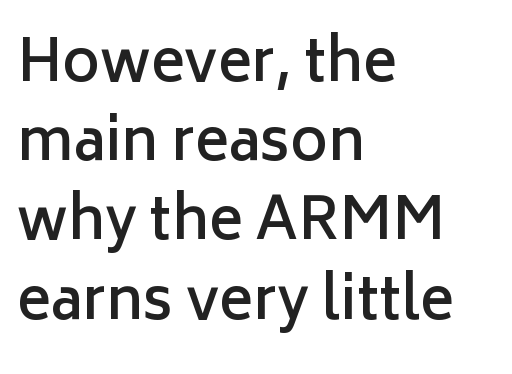
On the weight axis this lands at semibold, roughly 600. Students, note that the glyphs here touch the page at normal intervals. Each letter's strokes conclude bluntly, with no projecting serifs. Italic? Not at all — the glyphs are vertical. Quick note: interline space is typical.
